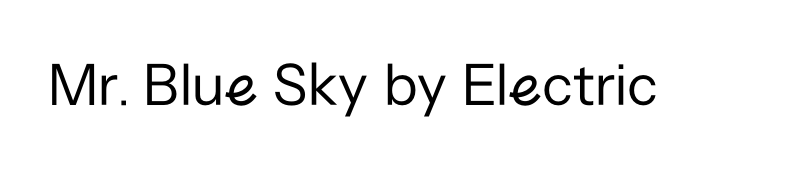
{"serif": "no", "italic": "no", "bold": "no", "weight": "regular", "width": "normal", "stroke_contrast": "low", "x_height": "medium", "monospaced": "no", "underline": "no", "letter_spacing": "normal", "letter_spacing_em": 0.0, "glyph_px": 62}
